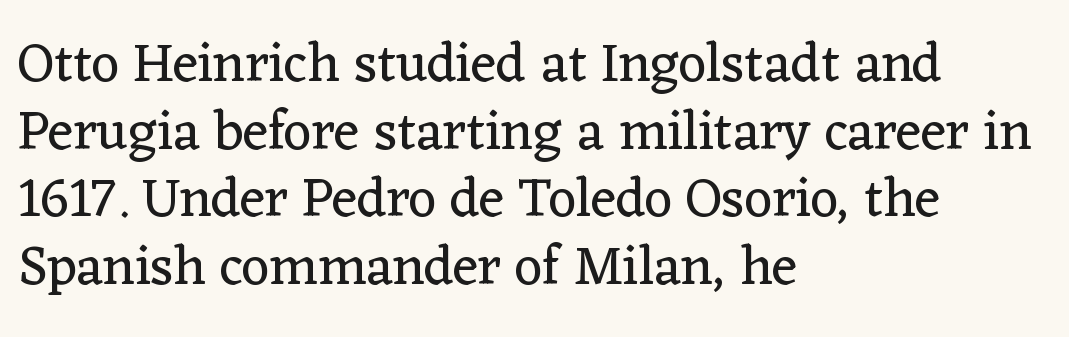
{"serif": "yes", "italic": "no", "bold": "no", "weight": "regular", "width": "normal", "stroke_contrast": "low", "x_height": "medium", "monospaced": "no", "underline": "no", "align": "left", "line_spacing_ratio": 1.23, "letter_spacing": "normal", "letter_spacing_em": 0.0, "glyph_px": 55}
